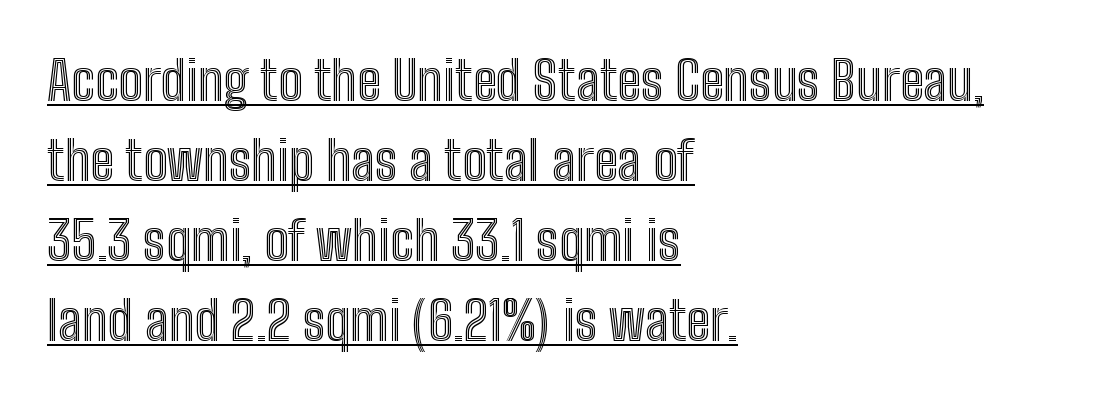
The image shows 54 px condensed type, upright; set left-aligned, normal line spacing (1.48x), normal letter spacing, underlined; a medium x-height.
